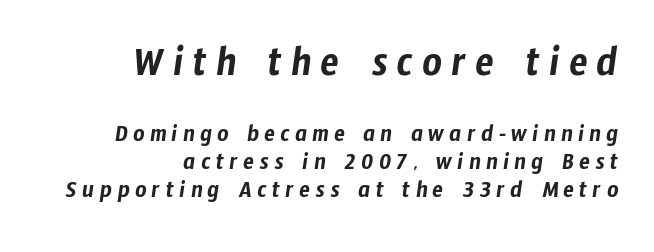
Q: Is the typeface a serif or a sans-serif typeface? A: Sans-serif.
Q: Is the text underlined? A: No.
Q: How is the paragraph aligned? A: Right-aligned.
Q: Is the spacing between letters normal or unusually wide? A: Unusually wide.
Q: Is the spacing between lines tight, normal or loose? A: Tight.
Q: Which block of text is set in a larger size, the first (top) or the second (bottom)? A: The first (top) one.
Q: Width (condensed, normal, or wide)? A: Condensed.
Q: Stroke contrast? A: Low.
Q: x-height? A: Medium.
Q: Monospaced? A: No.
